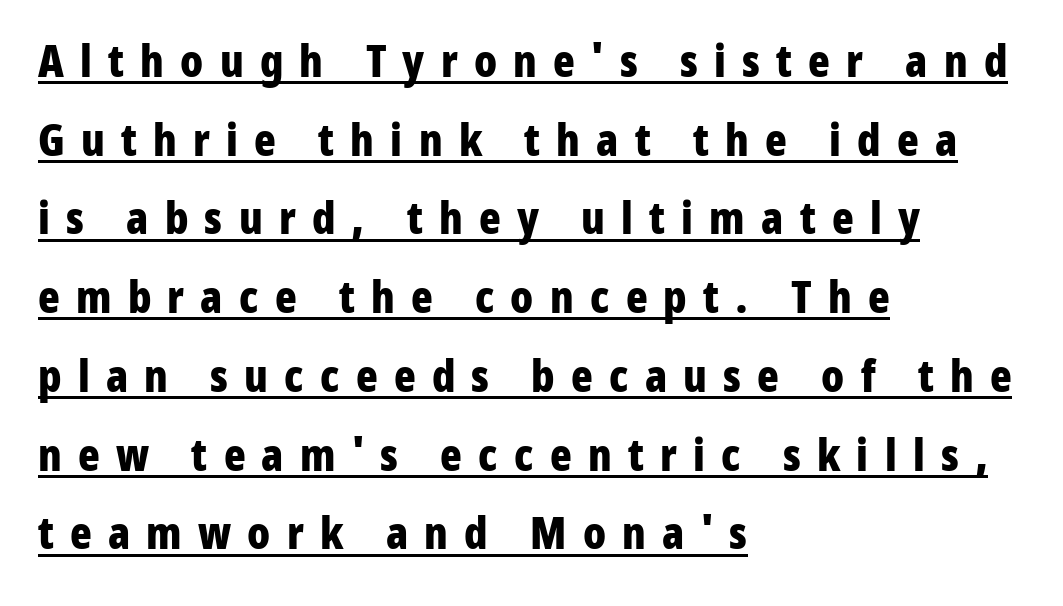
The image shows 45 px bold, condensed sans-serif type, upright; set left-aligned, line spacing 1.75x, unusually wide letter spacing (+0.36 em), underlined; low stroke contrast and a medium x-height.
